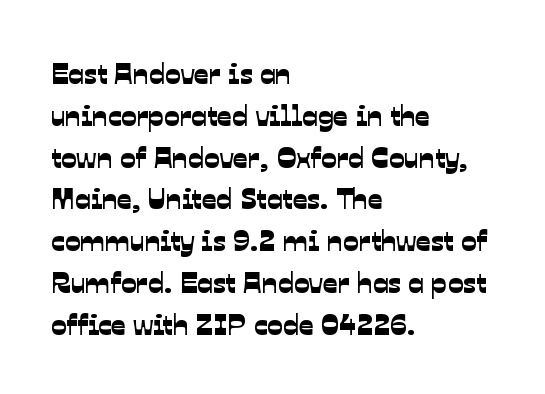
Q: Is the typeface a serif or a sans-serif typeface? A: Sans-serif.
Q: Is the text underlined? A: No.
Q: How is the paragraph aligned? A: Left-aligned.
Q: Is the spacing between letters normal or unusually wide? A: Normal.
Q: Is the spacing between lines tight, normal or loose? A: Normal.
Q: Width (condensed, normal, or wide)? A: Normal.
Q: Stroke contrast? A: Low.
Q: x-height? A: Medium.
Q: Monospaced? A: No.
